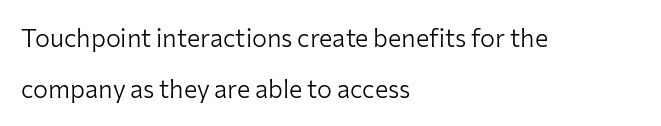
Ink coverage per letter is moderate at most. This rendering leaves character spacing at its baseline value. A clean baseline with only descenders dipping below it. Layout note: lines flush left. The block of text is sparse from top to bottom, with ample space between rows.
